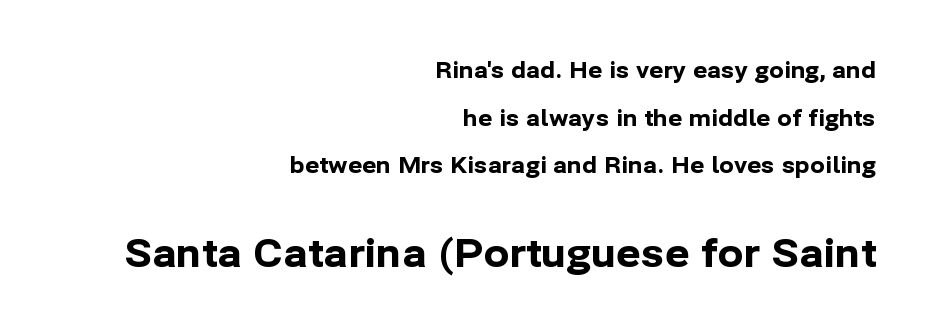
The letterforms sit shoulder to shoulder at normal distance. One-word summary of the alignment: right. A typesetter would mark this as roman, not italic. Quick note: interline space is abundant. Character widths vary here, with narrow letters taking less room than wide ones. A full-strength bold gives these letters their thick strokes.
